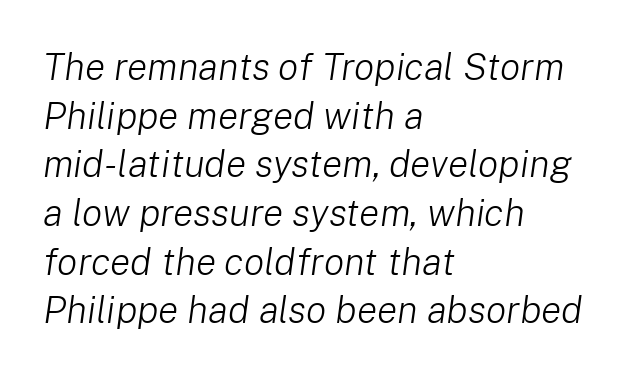
Q: Is the text bold? A: No.
Q: Is the text italic (slanted)? A: Yes, it leans right by about 8 degrees.
Q: Is the text underlined? A: No.
Q: How is the paragraph aligned? A: Left-aligned.
Q: Is the spacing between letters normal or unusually wide? A: Normal.
Q: Is the spacing between lines tight, normal or loose? A: Normal.
Q: Width (condensed, normal, or wide)? A: Normal.
Q: Stroke contrast? A: Low.
Q: x-height? A: Medium.
Q: Monospaced? A: No.
